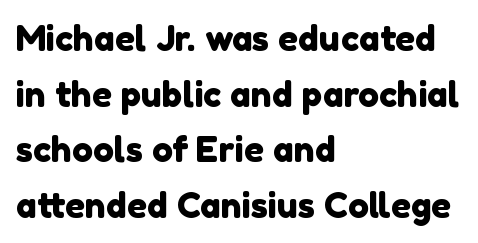
The image shows 35 px sans-serif type; set left-aligned, normal line spacing (1.59x), normal letter spacing, not underlined; a medium x-height.
